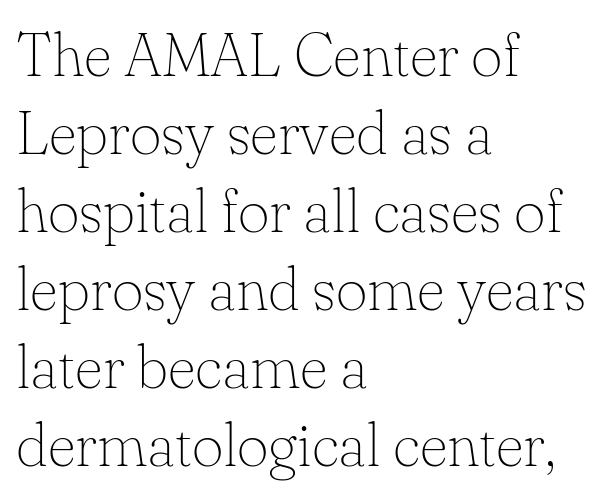
The typesetting does not lean heavy: it is not bold. The passage shown is typed in a proportional face where columns would drift. Interline gaps are of average width in this sample. Characters remain perfectly vertical along every line. This sample is left-justified, so line endings fall wherever the words run out. The font family rendered here belongs to the serif group.
